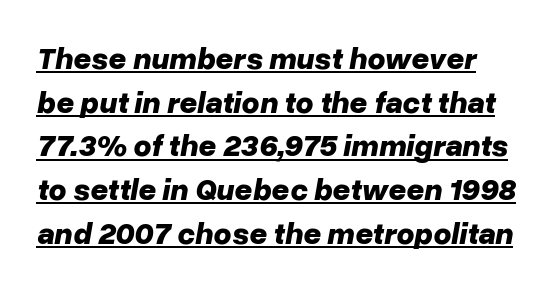
Q: Is the text bold? A: Yes.
Q: Is the text italic (slanted)? A: Yes, it leans right by about 10 degrees.
Q: Is the text underlined? A: Yes.
Q: Is the spacing between letters normal or unusually wide? A: Normal.
Q: Is the spacing between lines tight, normal or loose? A: Normal.
Q: Width (condensed, normal, or wide)? A: Normal.
Q: Stroke contrast? A: Low.
Q: x-height? A: Medium.
Q: Monospaced? A: No.
